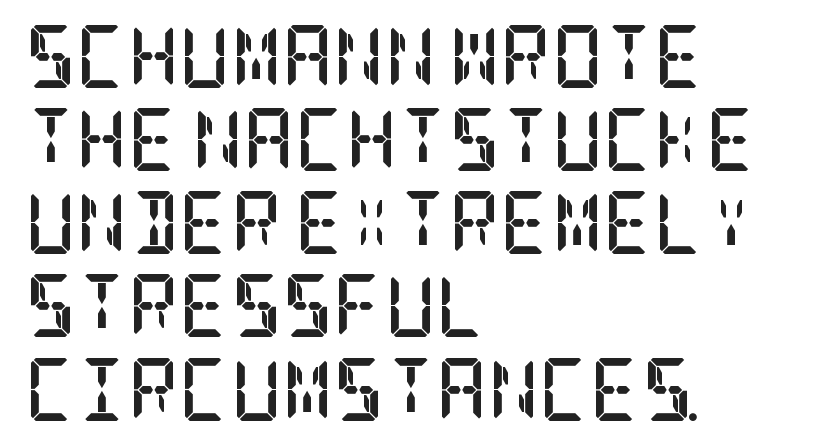
{"serif": "yes", "italic": "no", "bold": "yes", "weight": "semibold", "width": "condensed", "stroke_contrast": "low", "x_height": "large", "underline": "no", "align": "left", "line_spacing": "normal", "line_spacing_ratio": 1.32, "letter_spacing": "normal", "letter_spacing_em": 0.0, "glyph_px": 63}
